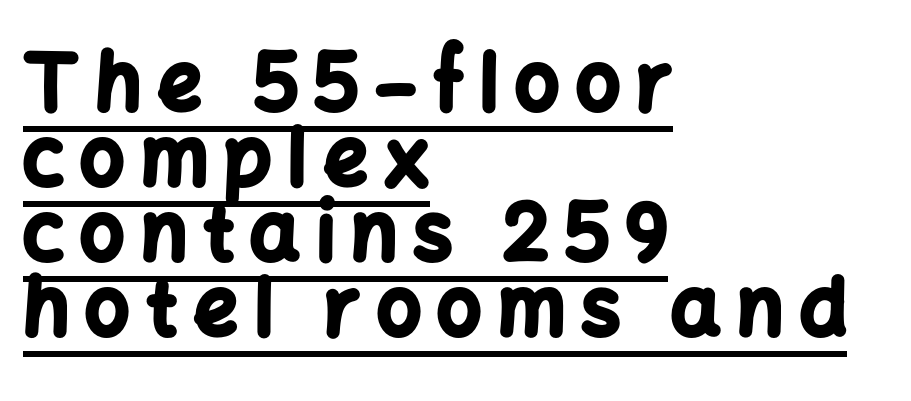
{"serif": "no", "italic": "no", "bold": "yes", "weight": "bold", "width": "normal", "stroke_contrast": "low", "x_height": "medium", "monospaced": "no", "underline": "yes", "align": "left", "line_spacing": "tight", "line_spacing_ratio": 0.96, "letter_spacing": "wide", "letter_spacing_em": 0.21, "glyph_px": 78}
